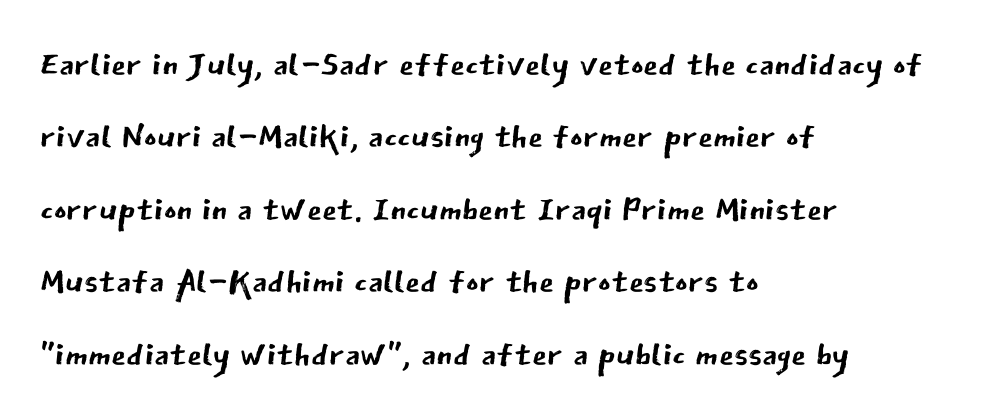
Q: Is the text bold? A: No.
Q: Is the text italic (slanted)? A: No, it is upright.
Q: Is the typeface a serif or a sans-serif typeface? A: Sans-serif.
Q: Is the text underlined? A: No.
Q: How is the paragraph aligned? A: Left-aligned.
Q: Is the spacing between letters normal or unusually wide? A: Normal.
Q: Is the spacing between lines tight, normal or loose? A: Normal.
Q: Width (condensed, normal, or wide)? A: Normal.
Q: Stroke contrast? A: Low.
Q: x-height? A: Medium.
Q: Monospaced? A: No.
